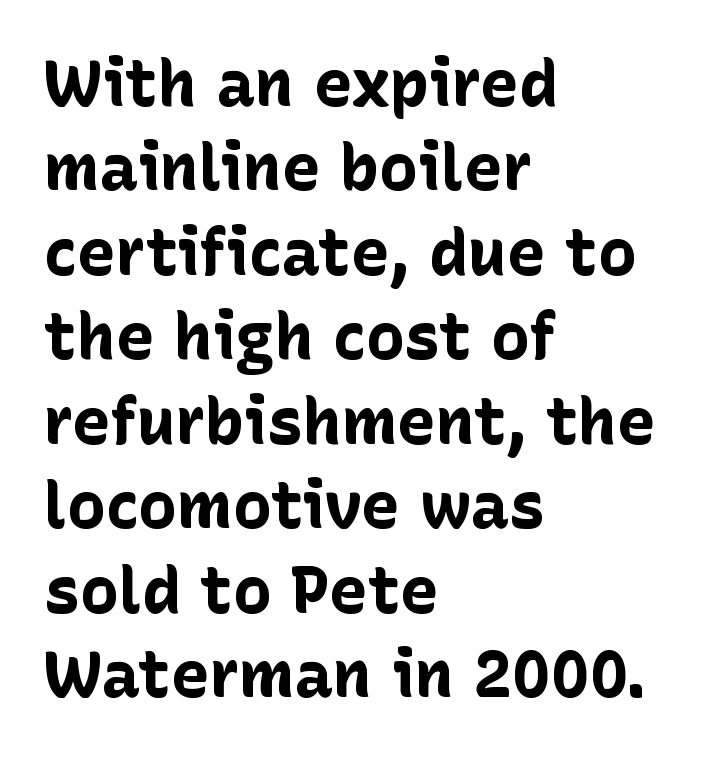
Q: Is the text bold? A: Yes.
Q: Is the text italic (slanted)? A: No, it is upright.
Q: Is the typeface a serif or a sans-serif typeface? A: Sans-serif.
Q: Is the text underlined? A: No.
Q: How is the paragraph aligned? A: Left-aligned.
Q: Is the spacing between letters normal or unusually wide? A: Normal.
Q: Is the spacing between lines tight, normal or loose? A: Normal.
Q: Width (condensed, normal, or wide)? A: Normal.
Q: Stroke contrast? A: Low.
Q: x-height? A: Medium.
Q: Monospaced? A: No.
